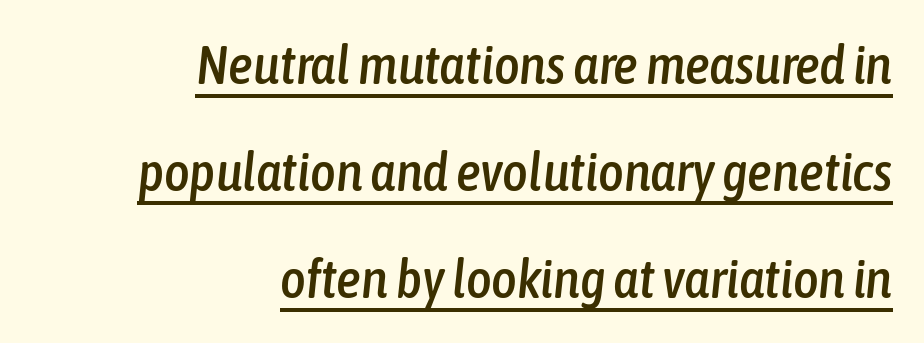
The image shows 55 px condensed type, italic (leaning right); set right-aligned, loose line spacing (1.95x), normal letter spacing, underlined; low stroke contrast and a medium x-height.
